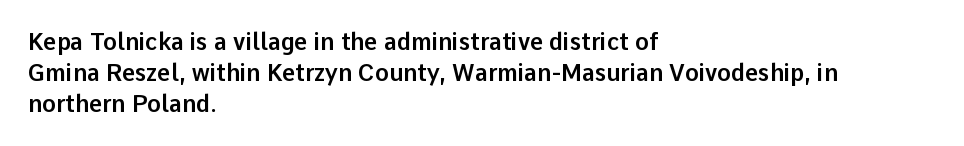
The image shows 23 px text type, upright; set left-aligned, normal line spacing (1.34x), normal letter spacing, not underlined.
